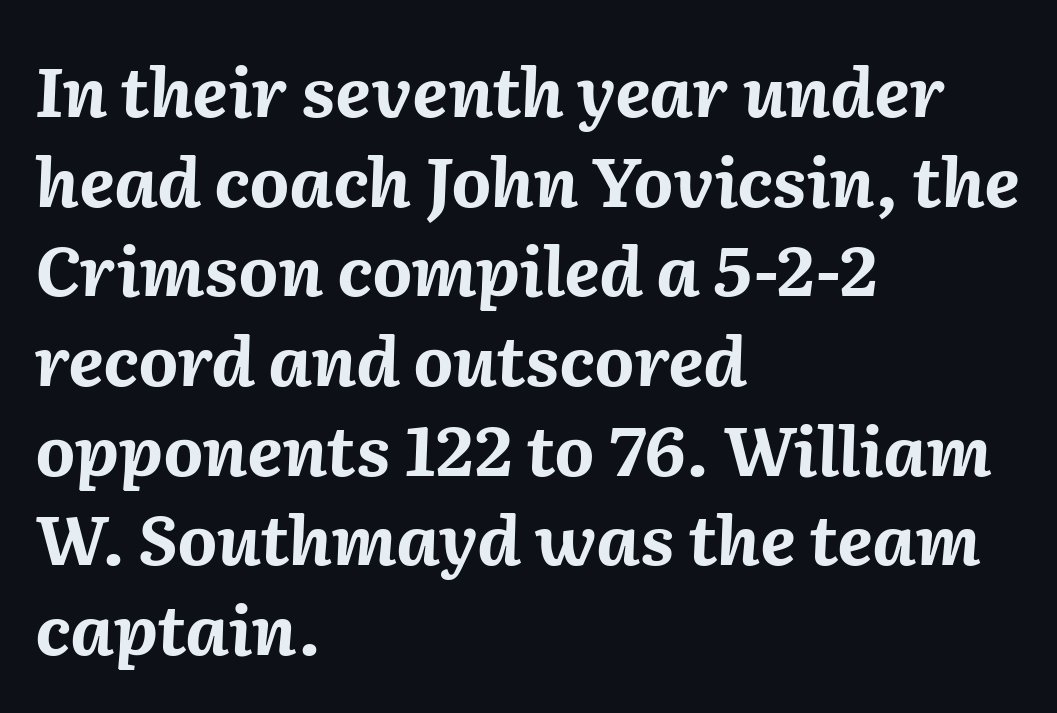
The image shows 69 px bold type, italic (leaning right); set left-aligned, normal line spacing (1.3x), normal letter spacing, not underlined; medium stroke contrast and a medium x-height.
